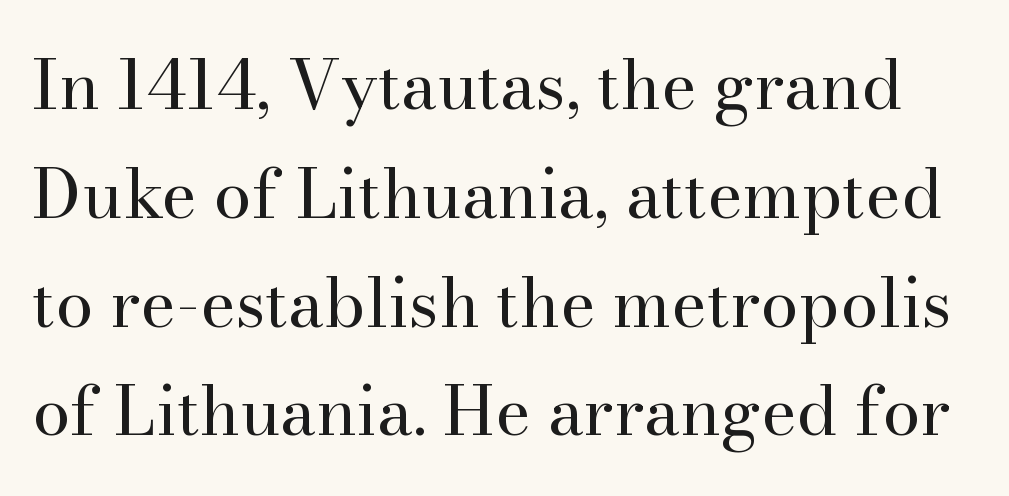
Is this a fixed-width face? No — the glyphs have proportional, varying widths. No extra ink here — the face is not bold. Posture: straight, roman, zero tilt. Does the leading feel generous? No, just average. There is no visible air inserted between adjacent glyphs.
